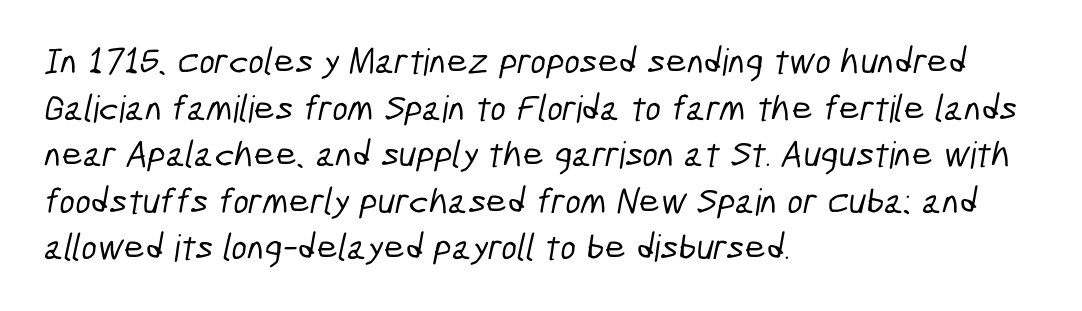
{"serif": "no", "width": "condensed", "stroke_contrast": "low", "x_height": "medium", "monospaced": "no", "underline": "no", "align": "left", "line_spacing": "normal", "line_spacing_ratio": 1.26, "letter_spacing": "normal", "letter_spacing_em": 0.0, "glyph_px": 37}
